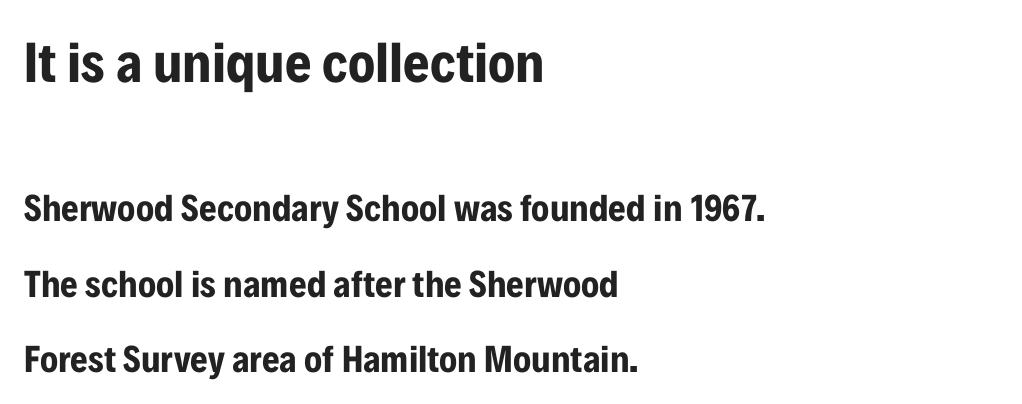
The image shows 57 px bold, condensed sans-serif type, upright; set left-aligned, loose line spacing (1.98x), normal letter spacing, not underlined; the first (top) block is 1.5x larger; low stroke contrast and a medium x-height.
